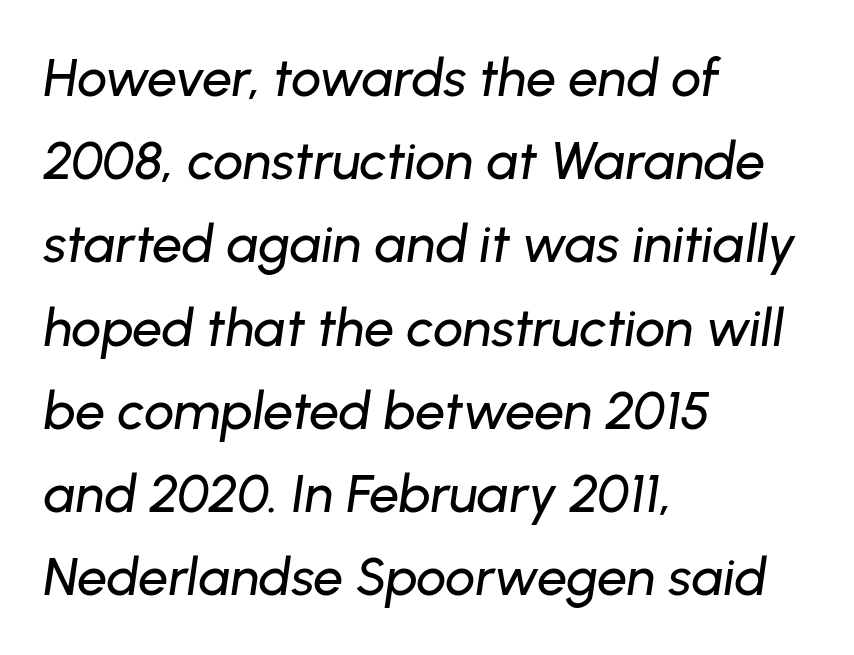
Q: Is the text italic (slanted)? A: Yes, it leans right by about 8 degrees.
Q: Is the text underlined? A: No.
Q: How is the paragraph aligned? A: Left-aligned.
Q: Is the spacing between letters normal or unusually wide? A: Normal.
Q: Is the spacing between lines tight, normal or loose? A: Normal.
Q: Width (condensed, normal, or wide)? A: Normal.
Q: Stroke contrast? A: Low.
Q: x-height? A: Medium.
Q: Monospaced? A: No.
